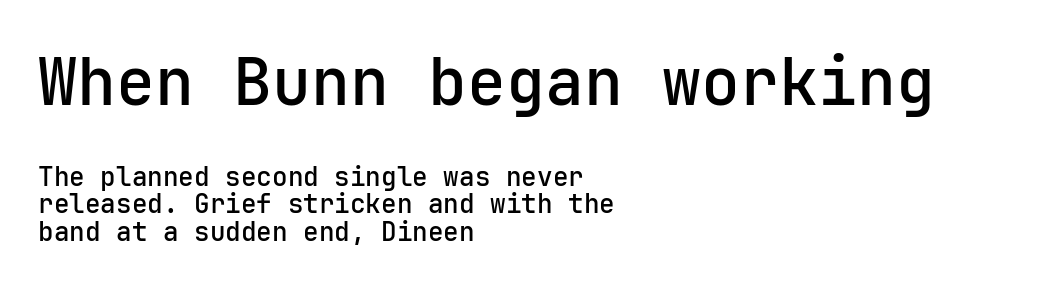
The image shows 65 px semibold sans-serif type, upright; set left-aligned, tight line spacing (1.06x), normal letter spacing, not underlined; the first (top) block is 2.5x larger; low stroke contrast and a medium x-height.
